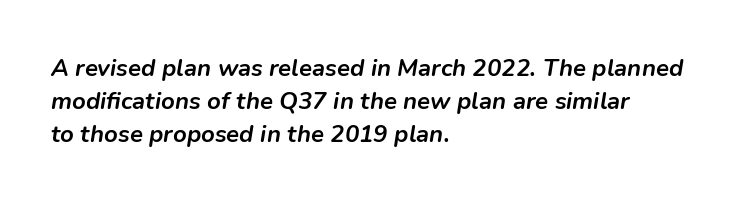
{"italic": "yes", "lean": "right", "slant_degrees": 9, "bold": "yes", "underline": "no", "align": "left", "line_spacing": "normal", "line_spacing_ratio": 1.37, "letter_spacing": "normal", "letter_spacing_em": 0.0, "glyph_px": 24}
